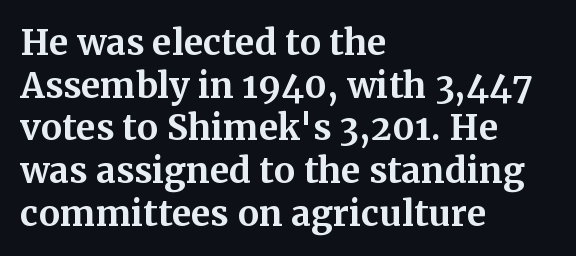
Q: Is the text bold? A: Yes.
Q: Is the text italic (slanted)? A: No, it is upright.
Q: Is the typeface a serif or a sans-serif typeface? A: Serif.
Q: Is the text underlined? A: No.
Q: How is the paragraph aligned? A: Left-aligned.
Q: Is the spacing between letters normal or unusually wide? A: Normal.
Q: Width (condensed, normal, or wide)? A: Normal.
Q: Stroke contrast? A: Medium.
Q: x-height? A: Medium.
Q: Monospaced? A: No.
